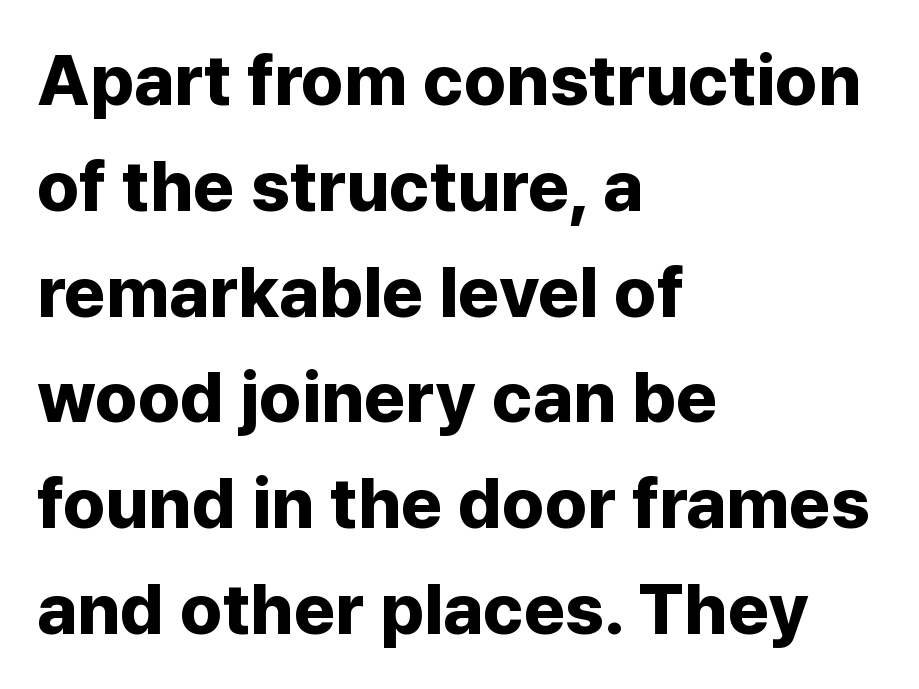
The passage shown is not underscored anywhere. The letters advance in unequal steps, a hallmark of proportional type. Does the leading feel generous? No, just average. Bold? Absolutely — the strokes are thick and heavy.
